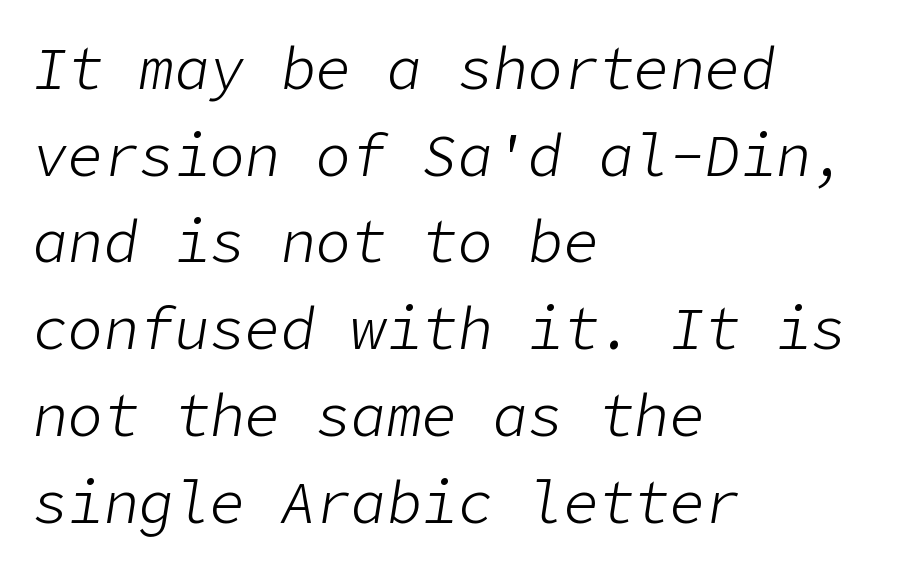
{"italic": "yes", "lean": "right", "slant_degrees": 9, "bold": "no", "weight": "light", "width": "normal", "stroke_contrast": "low", "x_height": "medium", "underline": "no", "align": "left", "line_spacing": "normal", "line_spacing_ratio": 1.47, "letter_spacing": "normal", "letter_spacing_em": 0.0, "glyph_px": 59}
